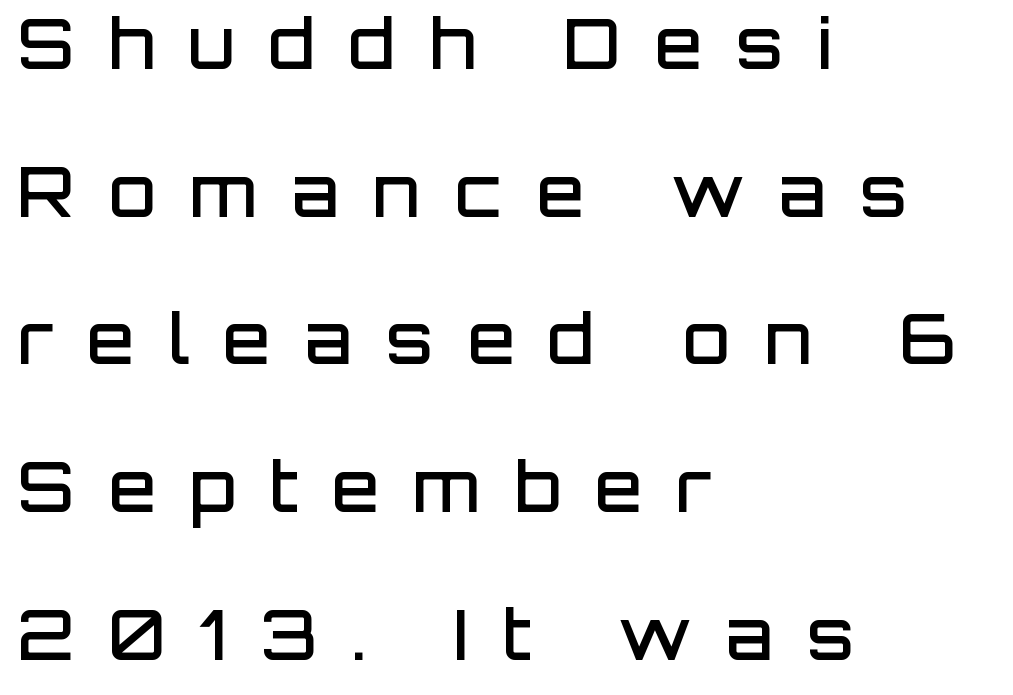
The image shows 69 px semibold sans-serif type, upright; set left-aligned, loose line spacing (2.14x), unusually wide letter spacing (+0.49 em), not underlined; low stroke contrast and a large x-height.
